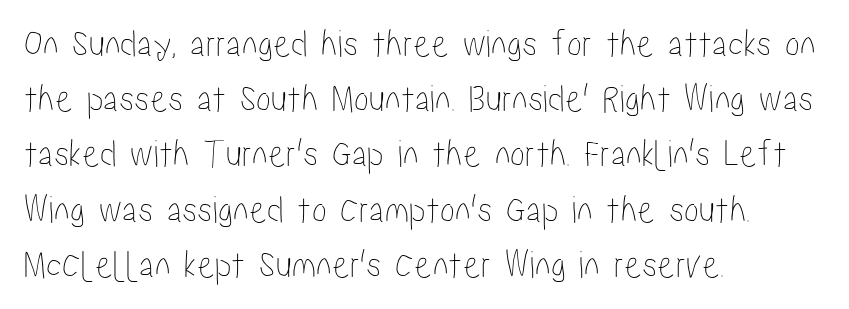
Q: Is the text italic (slanted)? A: No, it is upright.
Q: Is the text underlined? A: No.
Q: How is the paragraph aligned? A: Left-aligned.
Q: Is the spacing between letters normal or unusually wide? A: Normal.
Q: Is the spacing between lines tight, normal or loose? A: Normal.
Q: Width (condensed, normal, or wide)? A: Condensed.
Q: Stroke contrast? A: Low.
Q: x-height? A: Medium.
Q: Monospaced? A: No.
